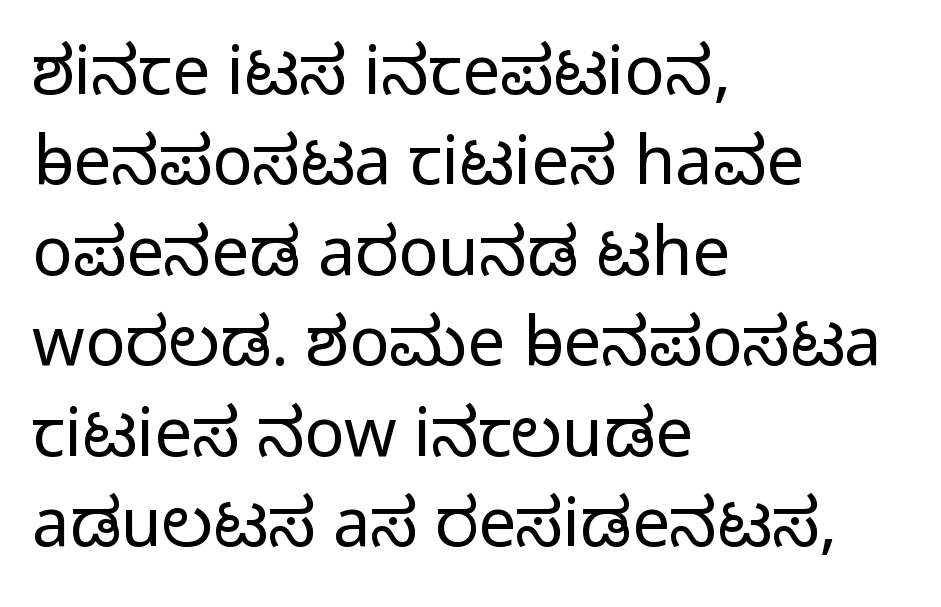
Q: Is the text bold? A: No.
Q: Is the text italic (slanted)? A: No, it is upright.
Q: Is the typeface a serif or a sans-serif typeface? A: Sans-serif.
Q: Is the text underlined? A: No.
Q: How is the paragraph aligned? A: Left-aligned.
Q: Is the spacing between letters normal or unusually wide? A: Normal.
Q: Is the spacing between lines tight, normal or loose? A: Normal.
Q: Width (condensed, normal, or wide)? A: Normal.
Q: Stroke contrast? A: Low.
Q: x-height? A: Medium.
Q: Monospaced? A: No.
